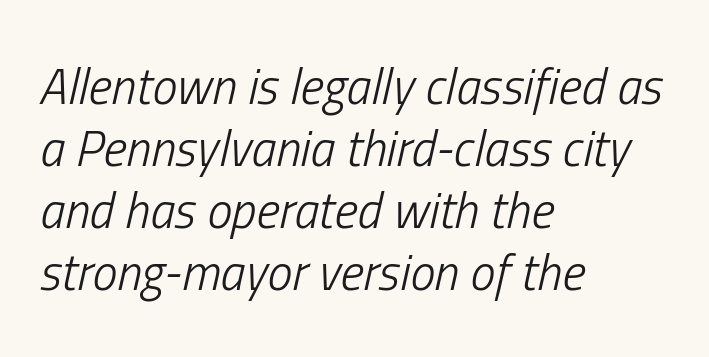
{"italic": "yes", "lean": "right", "slant_degrees": 13, "bold": "no", "weight": "light", "width": "condensed", "stroke_contrast": "low", "x_height": "medium", "monospaced": "no", "underline": "no", "align": "left", "line_spacing_ratio": 1.24, "letter_spacing": "normal", "letter_spacing_em": 0.0, "glyph_px": 50}
